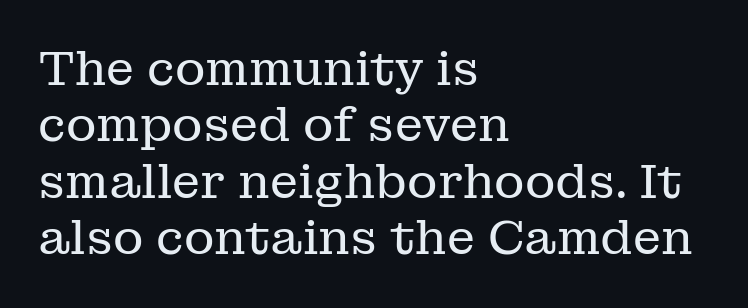
The image shows 47 px regular-weight serif type, upright; set left-aligned, line spacing 1.2x, normal letter spacing, not underlined; low stroke contrast and a medium x-height.
